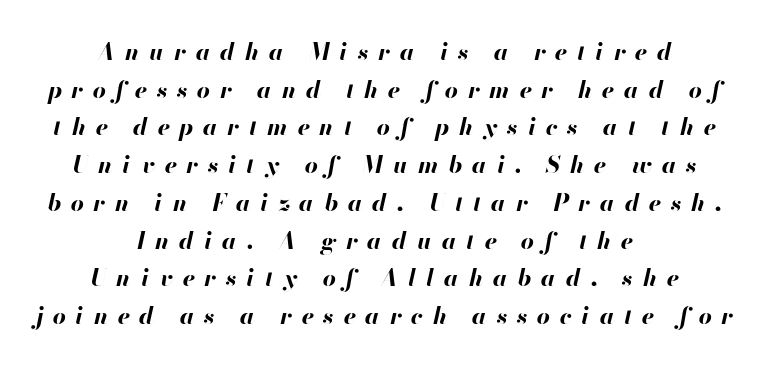
Q: Is the text bold? A: Yes.
Q: Is the text italic (slanted)? A: Yes, it leans right by about 13 degrees.
Q: Is the text underlined? A: No.
Q: How is the paragraph aligned? A: Centered.
Q: Is the spacing between letters normal or unusually wide? A: Unusually wide.
Q: Is the spacing between lines tight, normal or loose? A: Normal.
